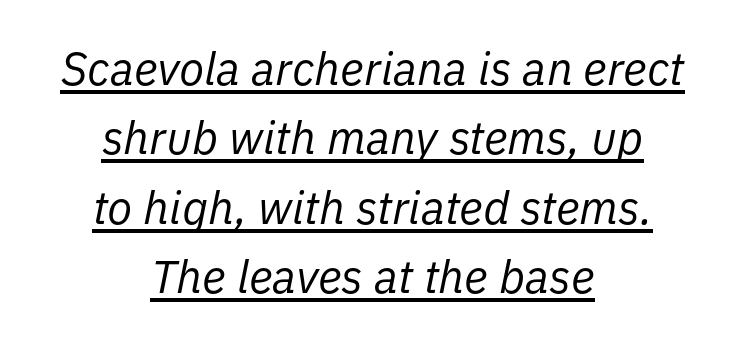
{"italic": "yes", "lean": "right", "slant_degrees": 11, "bold": "no", "weight": "regular", "width": "normal", "stroke_contrast": "low", "x_height": "medium", "monospaced": "no", "underline": "yes", "align": "center", "line_spacing": "normal", "line_spacing_ratio": 1.51, "letter_spacing": "normal", "letter_spacing_em": 0.0, "glyph_px": 46}
